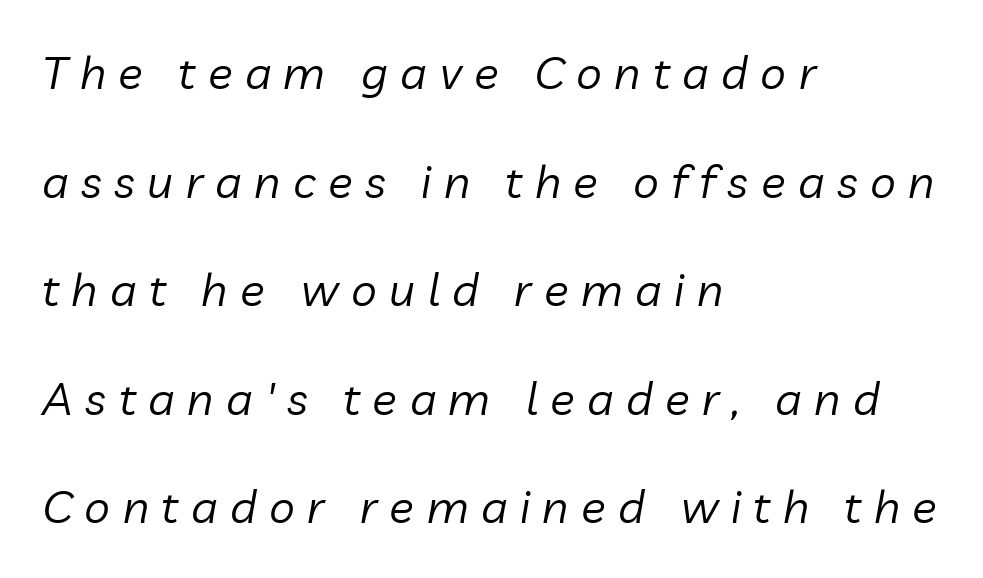
Interline gaps are noticeably wide in this sample. A typesetter would call this proportional, since set widths differ per character. Reading down the block, your eye returns to a fixed left position each line. The letters are spread apart with noticeably loose tracking. A typesetter would mark this as italic. The strokes carry an ordinary text weight at most.
